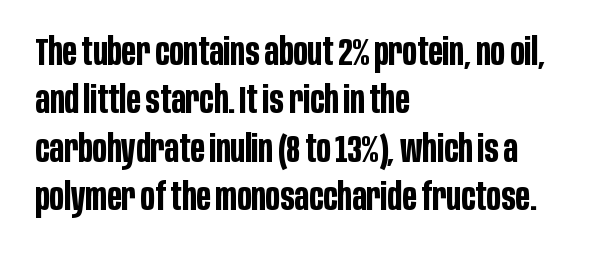
The image shows 37 px bold, condensed sans-serif type, upright; set left-aligned, normal line spacing (1.31x), normal letter spacing, not underlined; low stroke contrast and a large x-height.
